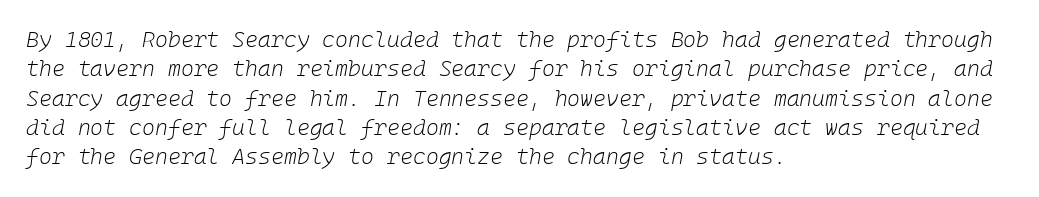
Q: Is the text bold? A: No.
Q: Is the text italic (slanted)? A: Yes, it leans right by about 10 degrees.
Q: Is the text underlined? A: No.
Q: How is the paragraph aligned? A: Left-aligned.
Q: Is the spacing between letters normal or unusually wide? A: Normal.
Q: Is the spacing between lines tight, normal or loose? A: Normal.
